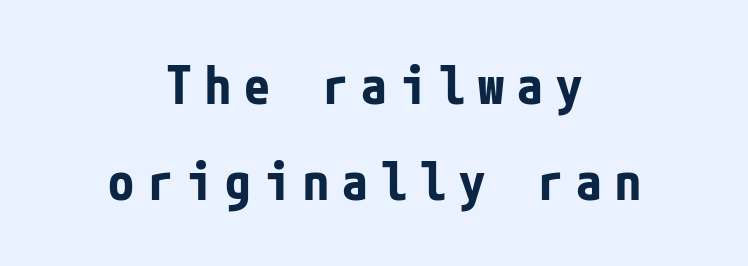
The image shows 52 px bold, condensed sans-serif type, upright; set centered, line spacing 1.85x, unusually wide letter spacing (+0.25 em), not underlined; low stroke contrast and a medium x-height.
